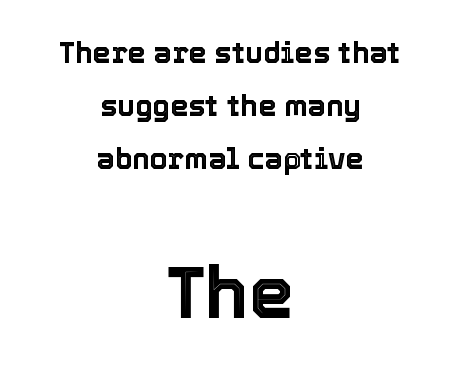
{"italic": "no", "width": "normal", "x_height": "medium", "monospaced": "no", "underline": "no", "align": "center", "line_spacing_ratio": 1.83, "letter_spacing": "normal", "letter_spacing_em": 0.0, "larger_block": "second", "size_ratio": 2.48, "glyph_px": 72}
